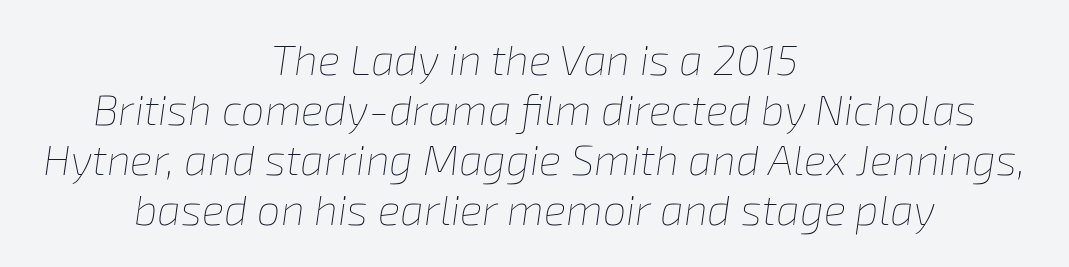
{"italic": "yes", "lean": "right", "slant_degrees": 8, "bold": "no", "weight": "thin", "width": "normal", "stroke_contrast": "low", "x_height": "medium", "monospaced": "no", "underline": "no", "align": "center", "line_spacing_ratio": 1.19, "letter_spacing": "normal", "letter_spacing_em": 0.0, "glyph_px": 42}
